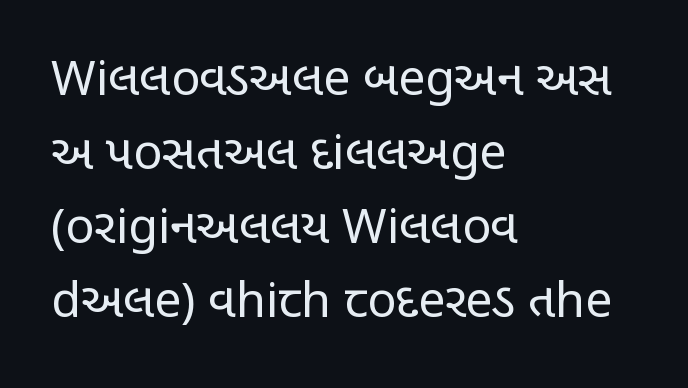
{"serif": "no", "italic": "no", "bold": "no", "weight": "regular", "width": "condensed", "stroke_contrast": "low", "x_height": "large", "monospaced": "no", "underline": "no", "align": "left", "line_spacing": "normal", "line_spacing_ratio": 1.54, "letter_spacing": "normal", "letter_spacing_em": 0.0, "glyph_px": 48}
